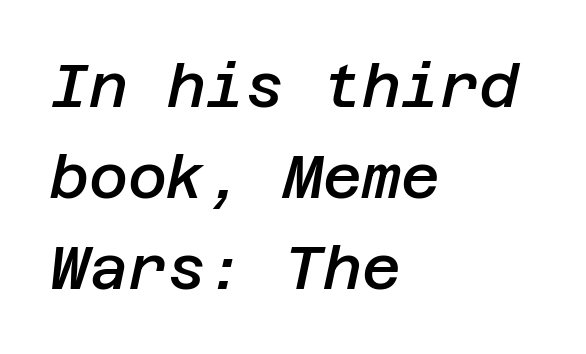
The tracking reads as untouched default to a designer's eye. Notice the strokes are somewhat thickened but not fully heavy: this is a semibold. Glance below the letters and you will spot only blank space. A student would call this left alignment; a typographer would say flush left, rag right. Leading matches the norm, producing a regular column.
